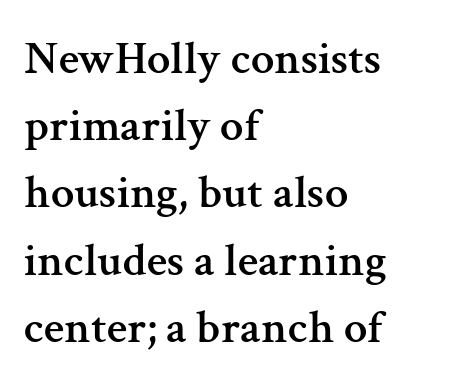
The image shows 47 px serif type, upright; set left-aligned, normal line spacing (1.43x), normal letter spacing, not underlined; medium stroke contrast and a medium x-height.
